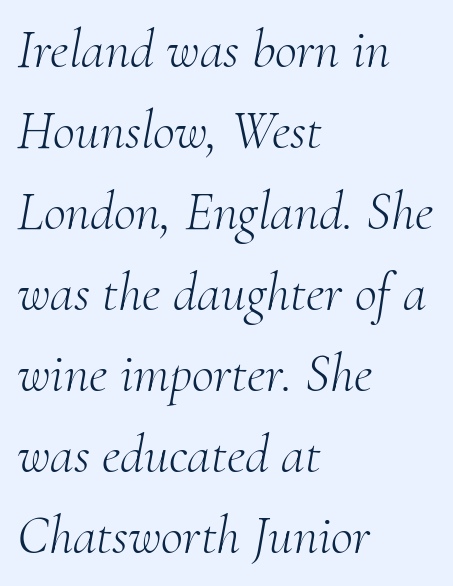
Unmarked baselines from the first word to the last. Do the characters align in a grid? No, the font is proportional. Note: serifs present on the glyphs. Stroke thickness stays within the range of a standard reading face or lighter.
